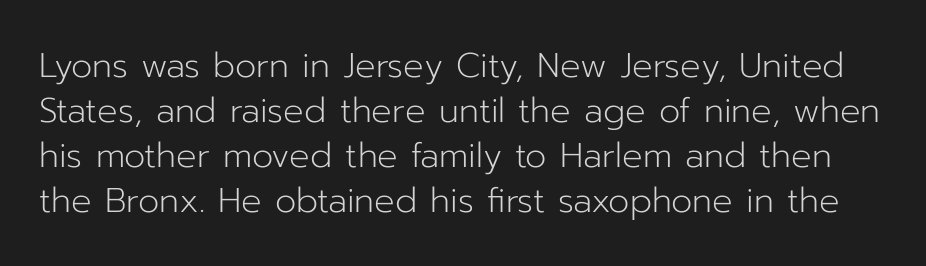
The image shows 34 px light sans-serif type, upright; set normal line spacing (1.32x), normal letter spacing, not underlined; low stroke contrast and a medium x-height.
